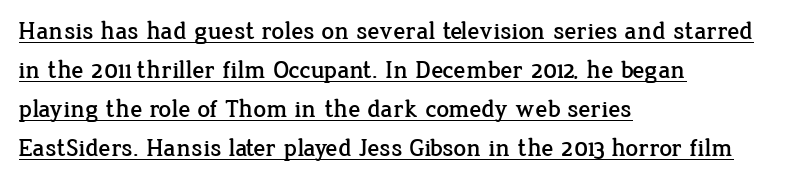
Q: Is the text italic (slanted)? A: No, it is upright.
Q: Is the text underlined? A: Yes.
Q: How is the paragraph aligned? A: Left-aligned.
Q: Is the spacing between letters normal or unusually wide? A: Normal.
Q: Is the spacing between lines tight, normal or loose? A: Normal.
